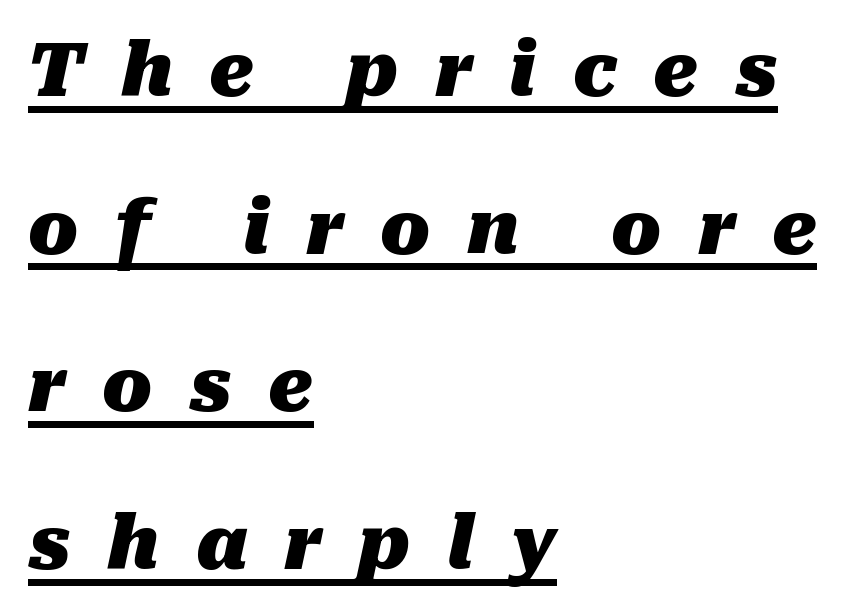
Think of a printed novel: that variable character pitch is what you see here. The horizontal fit of the characters is loose and conspicuously gappy. What weight is shown? A full bold with thick strokes. Honestly, the rows look like they've been pulled way apart. A classic flush-left, rag-right setting is used for this passage. The face used here appears with an underline applied.
